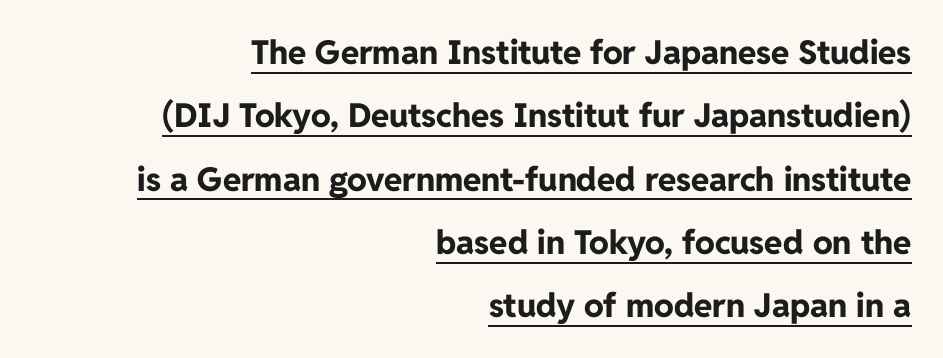
Vertical spacing — loose. Letterform terminals end flat and unadorned throughout the passage. Unlike italic type, these characters show no tilt at all. You could not count columns in this text — the font is proportionally spaced. Standard letterfit; no display-style spreading of the glyphs.
